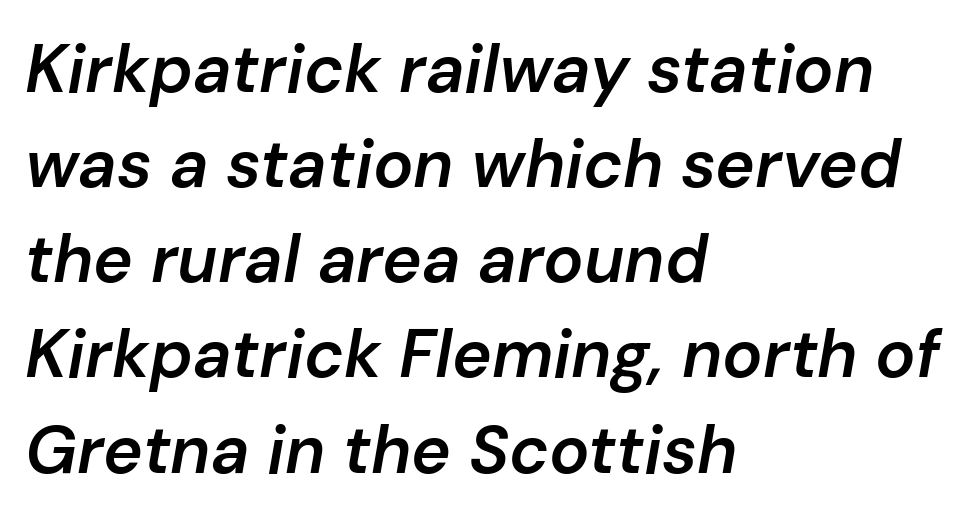
Q: Is the text bold? A: Semi-bold.
Q: Is the text italic (slanted)? A: Yes, it leans right by about 10 degrees.
Q: Is the text underlined? A: No.
Q: How is the paragraph aligned? A: Left-aligned.
Q: Is the spacing between letters normal or unusually wide? A: Normal.
Q: Is the spacing between lines tight, normal or loose? A: Normal.
Q: Width (condensed, normal, or wide)? A: Normal.
Q: Stroke contrast? A: Low.
Q: x-height? A: Medium.
Q: Monospaced? A: No.
